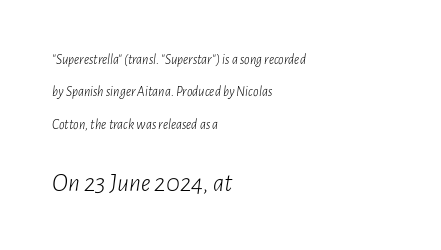
Q: Is the text bold? A: No.
Q: Is the text italic (slanted)? A: Yes, it leans right by about 7 degrees.
Q: Is the text underlined? A: No.
Q: How is the paragraph aligned? A: Left-aligned.
Q: Is the spacing between letters normal or unusually wide? A: Normal.
Q: Is the spacing between lines tight, normal or loose? A: Loose.
Q: Which block of text is set in a larger size, the first (top) or the second (bottom)? A: The second (bottom) one.
